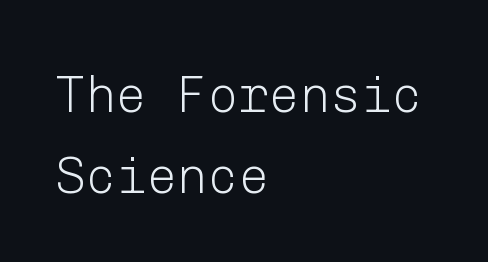
The words here are not underlined. Bold? No — there's no thickening of the strokes. Is the letter spacing exaggerated? No — it looks like the ordinary default. Each line starts at the same left margin while the right side varies.
